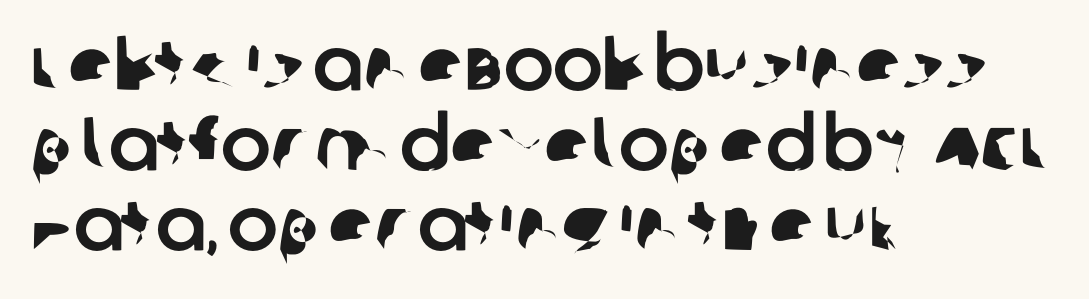
{"serif": "no", "width": "normal", "stroke_contrast": "low", "x_height": "large", "monospaced": "no", "underline": "no", "align": "left", "line_spacing": "tight", "line_spacing_ratio": 1.07, "letter_spacing": "normal", "letter_spacing_em": 0.0, "glyph_px": 75}
